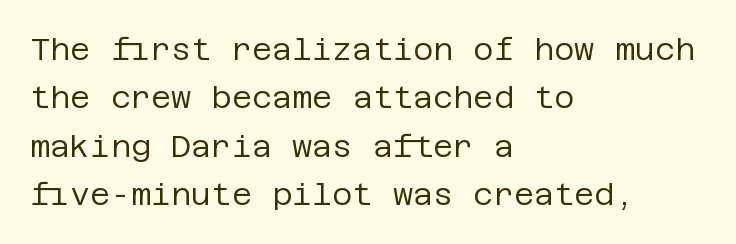
{"serif": "no", "italic": "no", "bold": "no", "weight": "regular", "width": "normal", "stroke_contrast": "low", "x_height": "large", "underline": "no", "align": "left", "line_spacing": "normal", "line_spacing_ratio": 1.56, "letter_spacing": "normal", "letter_spacing_em": 0.0, "glyph_px": 31}
